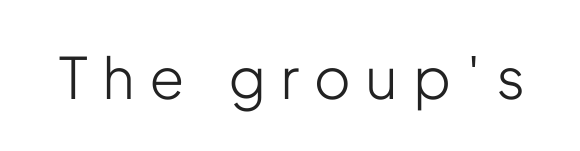
{"serif": "no", "italic": "no", "bold": "no", "weight": "light", "width": "condensed", "stroke_contrast": "low", "x_height": "medium", "monospaced": "no", "underline": "no", "letter_spacing": "wide", "letter_spacing_em": 0.29, "glyph_px": 57}
